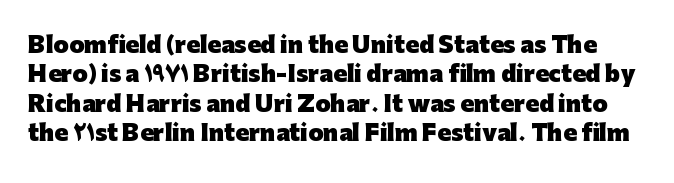
{"italic": "no", "bold": "yes", "underline": "no", "line_spacing": "normal", "line_spacing_ratio": 1.34, "letter_spacing": "normal", "letter_spacing_em": 0.0, "glyph_px": 22}
